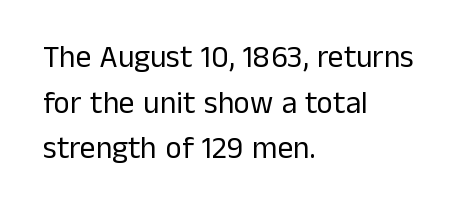
The lines sit at an ordinary, default distance from one another. Typographically, this falls in the sans-serif category. On a weight scale, this lands at 450 or below. Glyph-to-glyph distance matches everyday printed text. Beneath every word, the page is bare. Varying glyph widths throughout — classic text-font behaviour.
